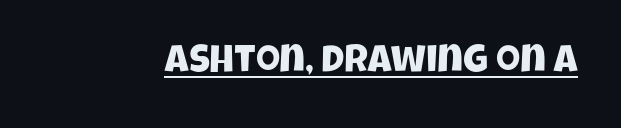
Q: Is the typeface a serif or a sans-serif typeface? A: Sans-serif.
Q: Is the text underlined? A: Yes.
Q: Is the spacing between letters normal or unusually wide? A: Normal.
Q: Width (condensed, normal, or wide)? A: Condensed.
Q: Stroke contrast? A: Low.
Q: x-height? A: Large.
Q: Monospaced? A: No.
